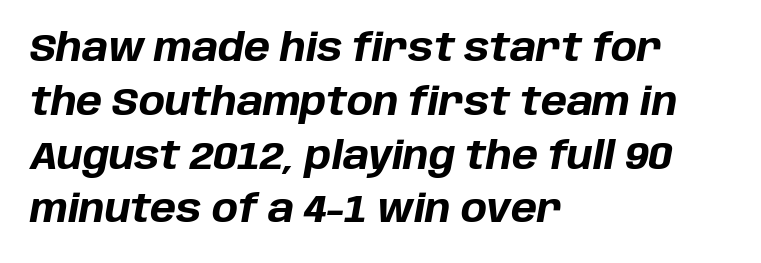
These lines are rendered in a variable-pitch font. The letterforms sit shoulder to shoulder at normal distance. The specimen omits any rule beneath the text block's lines. This sample is left-justified, so line endings fall wherever the words run out.
